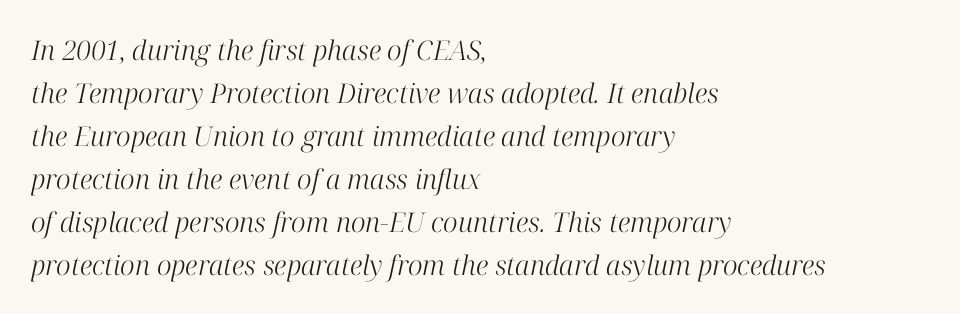
The image shows 27 px text type, italic (leaning right); set left-aligned, normal line spacing (1.59x), normal letter spacing, not underlined.
